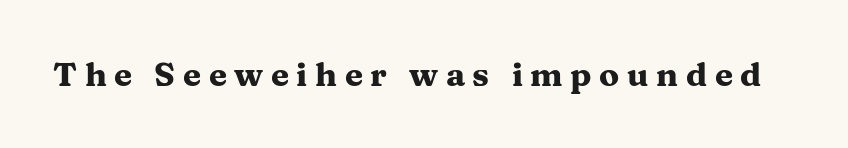
{"serif": "yes", "italic": "no", "bold": "yes", "weight": "heavy", "width": "wide", "stroke_contrast": "medium", "x_height": "medium", "monospaced": "no", "underline": "no", "letter_spacing": "wide", "letter_spacing_em": 0.23, "glyph_px": 33}
